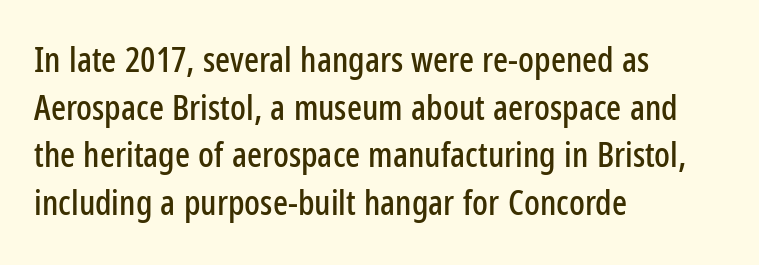
Q: Is the text italic (slanted)? A: No, it is upright.
Q: Is the typeface a serif or a sans-serif typeface? A: Sans-serif.
Q: Is the text underlined? A: No.
Q: How is the paragraph aligned? A: Left-aligned.
Q: Is the spacing between letters normal or unusually wide? A: Normal.
Q: Is the spacing between lines tight, normal or loose? A: Normal.
Q: Width (condensed, normal, or wide)? A: Condensed.
Q: Stroke contrast? A: Low.
Q: x-height? A: Medium.
Q: Monospaced? A: No.
